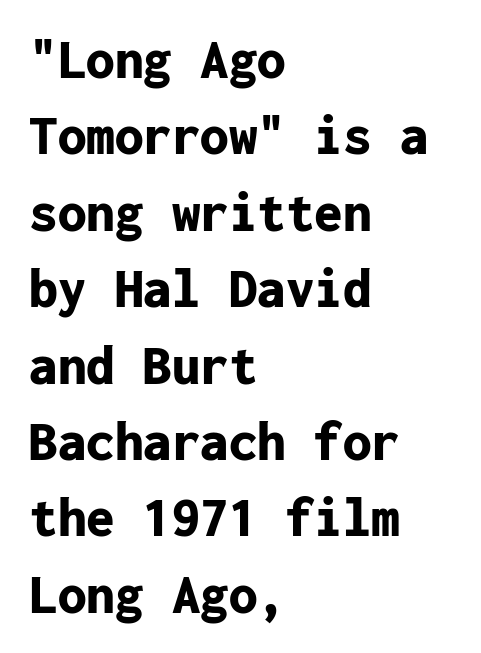
{"serif": "no", "italic": "no", "bold": "yes", "weight": "bold", "width": "normal", "stroke_contrast": "low", "x_height": "medium", "monospaced": "yes", "underline": "no", "align": "left", "line_spacing": "normal", "line_spacing_ratio": 1.34, "letter_spacing": "normal", "letter_spacing_em": 0.0, "glyph_px": 57}
